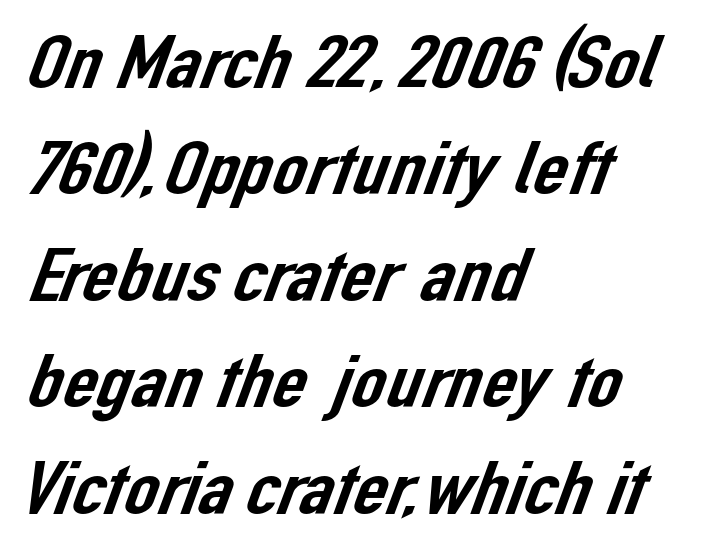
The image shows 76 px sans-serif type; set left-aligned, normal line spacing (1.4x), normal letter spacing, not underlined; low stroke contrast and a medium x-height.
